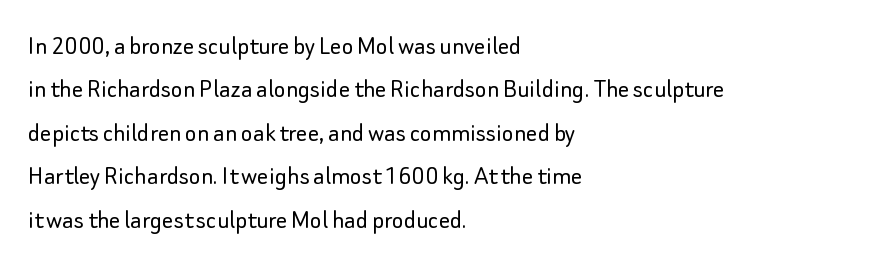
The image shows 28 px light sans-serif type, upright; set left-aligned, normal line spacing (1.55x), normal letter spacing, not underlined; low stroke contrast and a small x-height.
